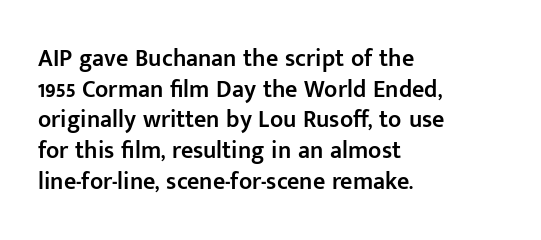
Q: Is the text bold? A: Semi-bold.
Q: Is the text italic (slanted)? A: No, it is upright.
Q: Is the text underlined? A: No.
Q: How is the paragraph aligned? A: Left-aligned.
Q: Is the spacing between letters normal or unusually wide? A: Normal.
Q: Is the spacing between lines tight, normal or loose? A: Normal.
